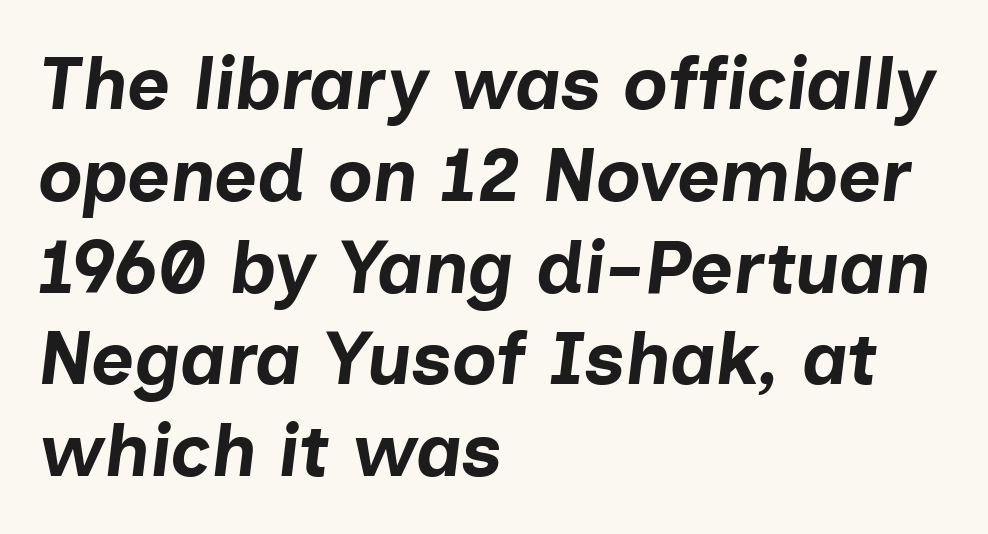
{"italic": "yes", "lean": "right", "slant_degrees": 7, "bold": "yes", "weight": "bold", "width": "normal", "stroke_contrast": "low", "x_height": "medium", "monospaced": "no", "underline": "no", "align": "left", "line_spacing_ratio": 1.24, "letter_spacing": "normal", "letter_spacing_em": 0.0, "glyph_px": 74}
